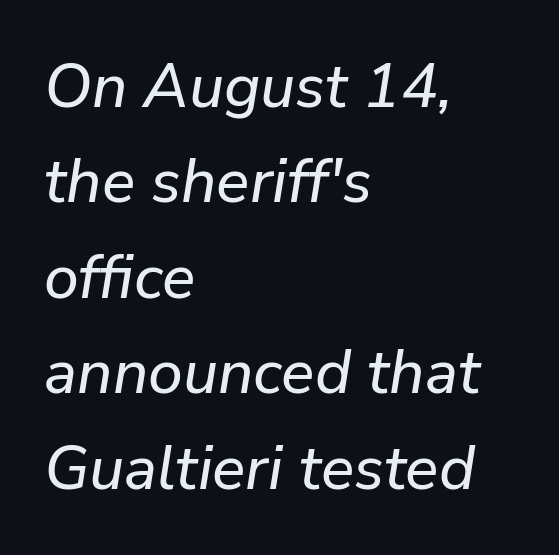
{"italic": "yes", "lean": "right", "slant_degrees": 9, "width": "normal", "stroke_contrast": "low", "x_height": "medium", "monospaced": "no", "underline": "no", "align": "left", "line_spacing": "normal", "line_spacing_ratio": 1.54, "letter_spacing": "normal", "letter_spacing_em": 0.0, "glyph_px": 62}
